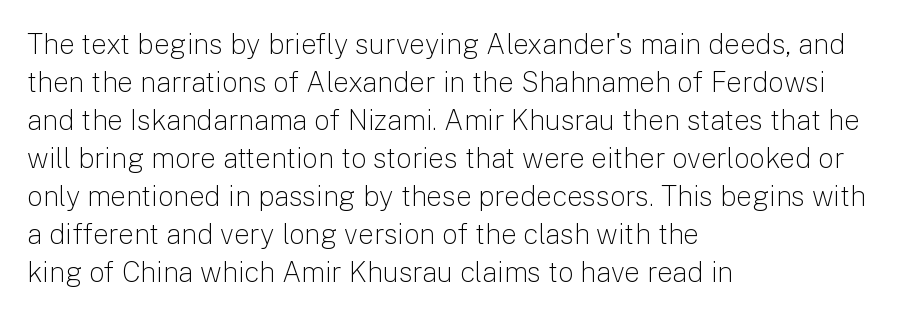
The image shows 28 px light sans-serif type, upright; set left-aligned, normal line spacing (1.36x), normal letter spacing, not underlined; low stroke contrast and a medium x-height.
